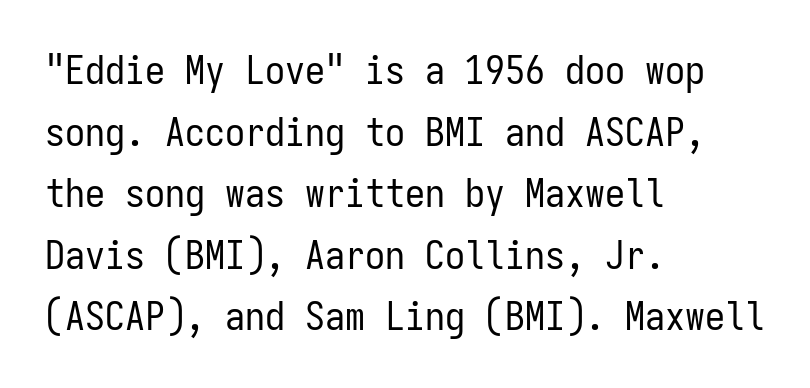
Q: Is the text bold? A: No.
Q: Is the text italic (slanted)? A: No, it is upright.
Q: Is the typeface a serif or a sans-serif typeface? A: Sans-serif.
Q: Is the text underlined? A: No.
Q: How is the paragraph aligned? A: Left-aligned.
Q: Is the spacing between letters normal or unusually wide? A: Normal.
Q: Is the spacing between lines tight, normal or loose? A: Normal.
Q: Width (condensed, normal, or wide)? A: Condensed.
Q: Stroke contrast? A: Low.
Q: x-height? A: Medium.
Q: Monospaced? A: Yes.
